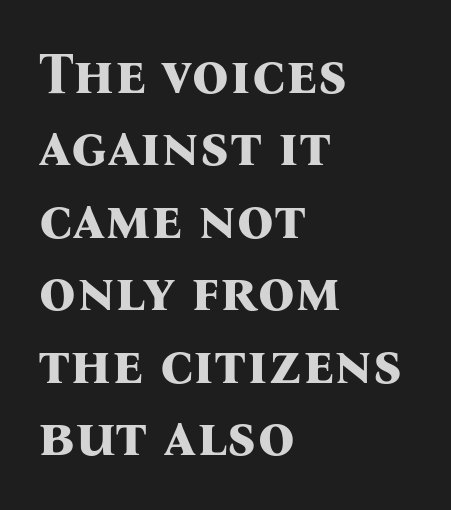
Q: Is the text bold? A: Yes.
Q: Is the text italic (slanted)? A: No, it is upright.
Q: Is the typeface a serif or a sans-serif typeface? A: Serif.
Q: Is the text underlined? A: No.
Q: How is the paragraph aligned? A: Left-aligned.
Q: Is the spacing between letters normal or unusually wide? A: Normal.
Q: Is the spacing between lines tight, normal or loose? A: Normal.
Q: Width (condensed, normal, or wide)? A: Normal.
Q: Stroke contrast? A: Medium.
Q: x-height? A: Medium.
Q: Monospaced? A: No.
